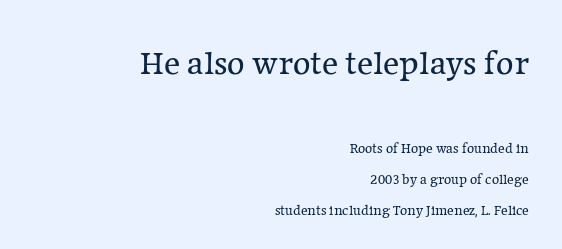
{"serif": "yes", "italic": "no", "bold": "no", "weight": "regular", "width": "normal", "stroke_contrast": "low", "x_height": "medium", "monospaced": "no", "underline": "no", "align": "right", "line_spacing": "loose", "line_spacing_ratio": 2.23, "letter_spacing": "normal", "letter_spacing_em": 0.0, "larger_block": "first", "size_ratio": 2.43, "glyph_px": 34}
